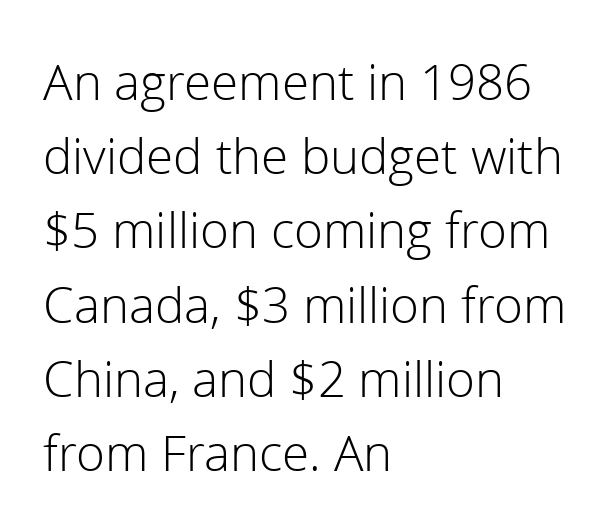
Q: Is the text bold? A: No.
Q: Is the text italic (slanted)? A: No, it is upright.
Q: Is the typeface a serif or a sans-serif typeface? A: Sans-serif.
Q: Is the text underlined? A: No.
Q: How is the paragraph aligned? A: Left-aligned.
Q: Is the spacing between letters normal or unusually wide? A: Normal.
Q: Is the spacing between lines tight, normal or loose? A: Normal.
Q: Width (condensed, normal, or wide)? A: Normal.
Q: Stroke contrast? A: Low.
Q: x-height? A: Medium.
Q: Monospaced? A: No.
